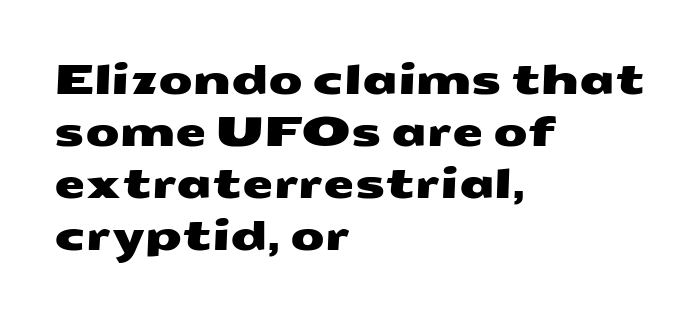
The passage shown stacks its lines at a standard gap. Proportional: the letters do not fall into vertical columns. The face used here is a sans, in the tradition of grotesques and geometrics. The rendering keeps characters at their native spacing. Line beginnings align vertically; line endings do not.
